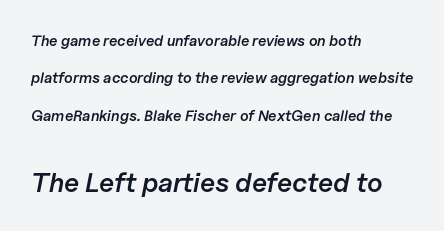
{"italic": "yes", "lean": "right", "slant_degrees": 11, "bold": "semi", "underline": "no", "align": "left", "line_spacing": "loose", "line_spacing_ratio": 2.5, "letter_spacing": "normal", "letter_spacing_em": 0.0, "larger_block": "second", "size_ratio": 1.8, "glyph_px": 27}
